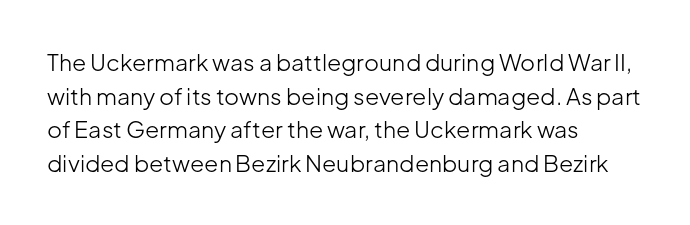
{"italic": "no", "bold": "no", "underline": "no", "align": "left", "line_spacing": "normal", "line_spacing_ratio": 1.46, "letter_spacing": "normal", "letter_spacing_em": 0.0, "glyph_px": 23}
